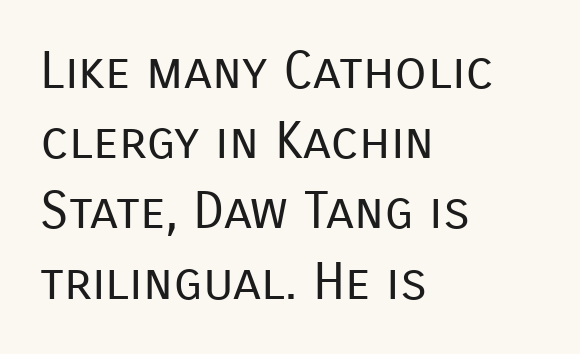
The horizontal fit of the characters is conventional and even. The space beneath each line is pristine and unruled. I'd call this a sans setting — the letters go barefoot. A roman cut, with each character standing at attention. Weight: not bold — regular or lighter. Visually the block forms a straight wall on the left and a jagged coastline on the right.
